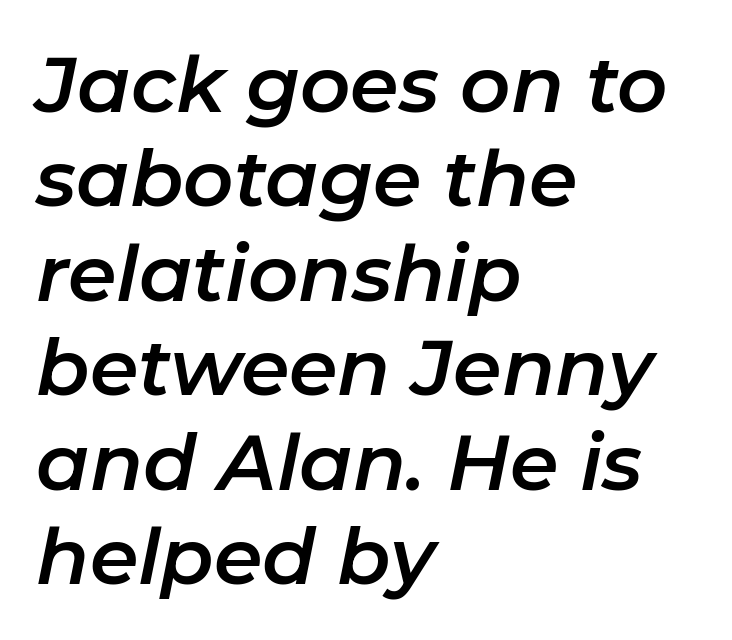
{"italic": "yes", "lean": "right", "slant_degrees": 11, "width": "normal", "stroke_contrast": "low", "x_height": "medium", "monospaced": "no", "underline": "no", "align": "left", "line_spacing_ratio": 1.21, "letter_spacing": "normal", "letter_spacing_em": 0.0, "glyph_px": 78}
